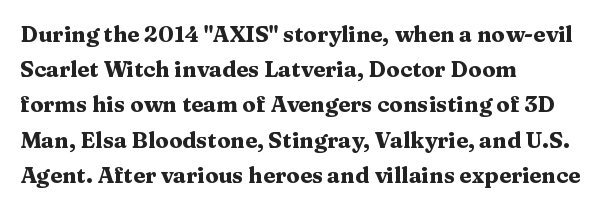
{"italic": "no", "bold": "yes", "underline": "no", "align": "left", "line_spacing": "normal", "line_spacing_ratio": 1.6, "letter_spacing": "normal", "letter_spacing_em": 0.0, "glyph_px": 22}
